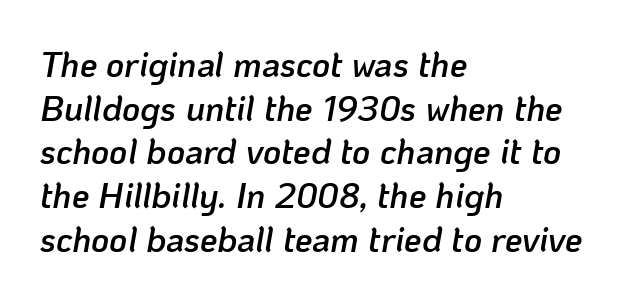
Q: Is the text bold? A: Semi-bold.
Q: Is the text italic (slanted)? A: Yes, it leans right by about 10 degrees.
Q: Is the text underlined? A: No.
Q: How is the paragraph aligned? A: Left-aligned.
Q: Is the spacing between letters normal or unusually wide? A: Normal.
Q: Is the spacing between lines tight, normal or loose? A: Normal.
Q: Width (condensed, normal, or wide)? A: Normal.
Q: Stroke contrast? A: Low.
Q: x-height? A: Medium.
Q: Monospaced? A: No.
